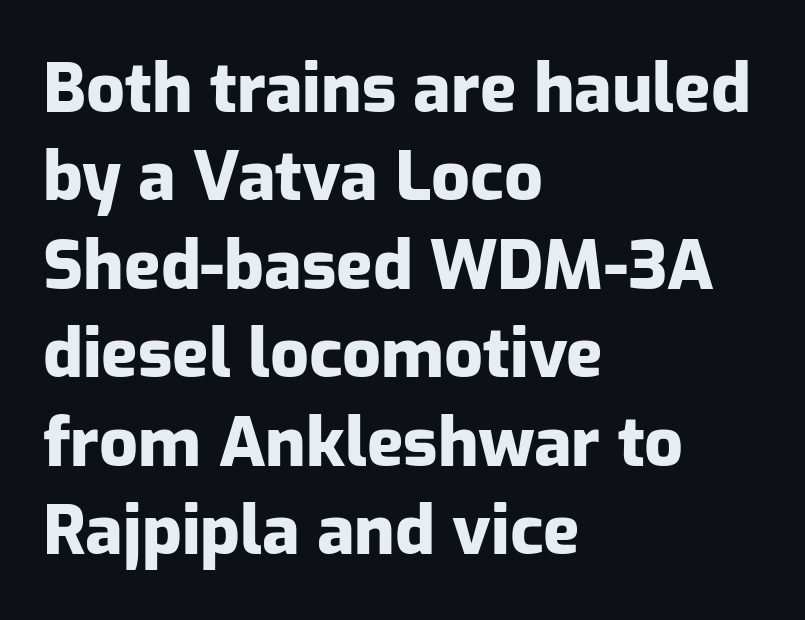
{"serif": "no", "italic": "no", "bold": "yes", "weight": "heavy", "width": "normal", "stroke_contrast": "low", "x_height": "medium", "monospaced": "no", "underline": "no", "align": "left", "line_spacing": "normal", "line_spacing_ratio": 1.3, "letter_spacing": "normal", "letter_spacing_em": 0.0, "glyph_px": 68}
